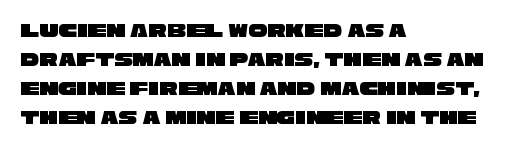
Successive baselines arrive at the customary interval. The gap between lines stays unmarked. The setting favours the left margin, as ordinary paragraphs usually do. This rendering leaves character spacing at its baseline value.
